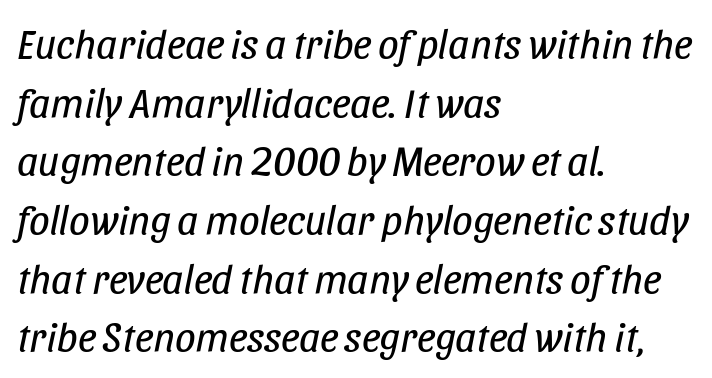
Q: Is the text bold? A: No.
Q: Is the text italic (slanted)? A: Yes, it leans right by about 11 degrees.
Q: Is the text underlined? A: No.
Q: How is the paragraph aligned? A: Left-aligned.
Q: Is the spacing between letters normal or unusually wide? A: Normal.
Q: Is the spacing between lines tight, normal or loose? A: Normal.
Q: Width (condensed, normal, or wide)? A: Condensed.
Q: Stroke contrast? A: Low.
Q: x-height? A: Large.
Q: Monospaced? A: No.
